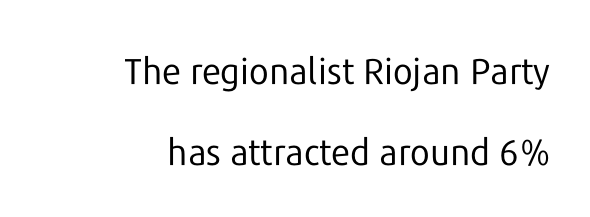
The image shows 36 px regular-weight sans-serif type, upright; set right-aligned, loose line spacing (2.26x), normal letter spacing, not underlined; low stroke contrast and a medium x-height.
